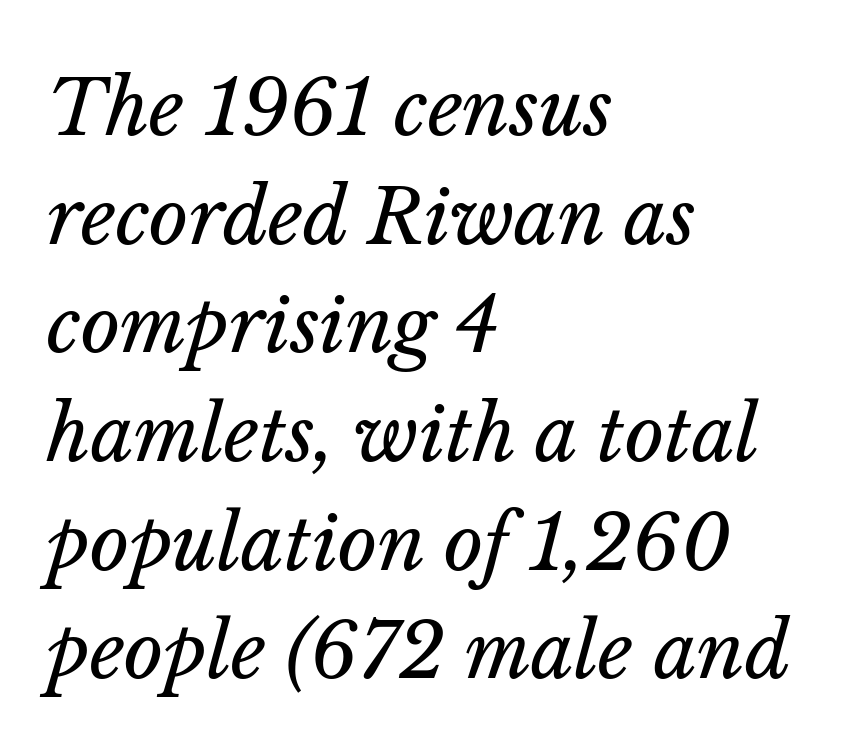
{"italic": "yes", "lean": "right", "slant_degrees": 14, "bold": "no", "weight": "regular", "width": "normal", "stroke_contrast": "low", "x_height": "medium", "monospaced": "no", "underline": "no", "align": "left", "line_spacing": "normal", "line_spacing_ratio": 1.43, "letter_spacing": "normal", "letter_spacing_em": 0.0, "glyph_px": 76}
